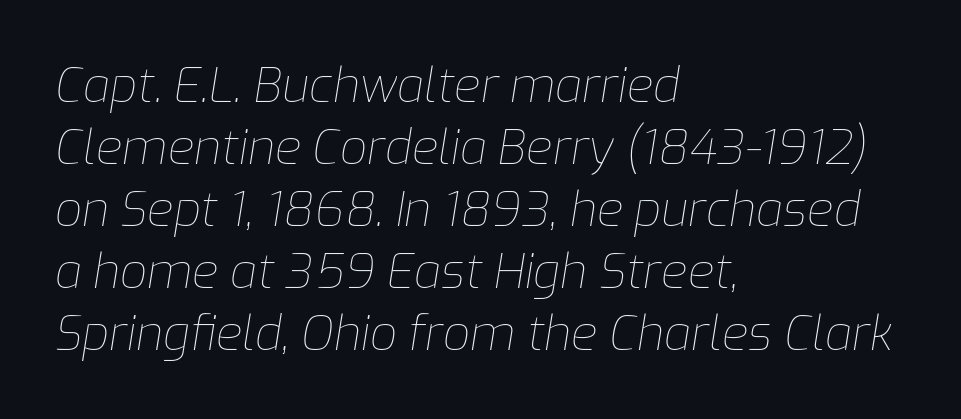
{"italic": "yes", "lean": "right", "slant_degrees": 9, "bold": "no", "weight": "thin", "width": "normal", "stroke_contrast": "low", "x_height": "medium", "monospaced": "no", "underline": "no", "align": "left", "line_spacing": "normal", "line_spacing_ratio": 1.29, "letter_spacing": "normal", "letter_spacing_em": 0.0, "glyph_px": 48}
